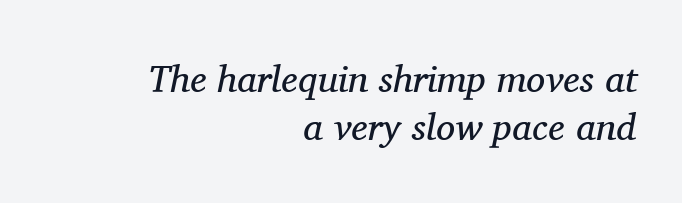
Q: Is the text bold? A: No.
Q: Is the text italic (slanted)? A: Yes, it leans right by about 11 degrees.
Q: Is the typeface a serif or a sans-serif typeface? A: Serif.
Q: Is the text underlined? A: No.
Q: How is the paragraph aligned? A: Right-aligned.
Q: Is the spacing between letters normal or unusually wide? A: Normal.
Q: Is the spacing between lines tight, normal or loose? A: Normal.
Q: Width (condensed, normal, or wide)? A: Normal.
Q: Stroke contrast? A: Medium.
Q: x-height? A: Medium.
Q: Monospaced? A: No.
